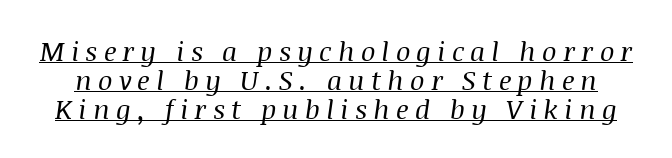
The image shows 27 px text type, italic (leaning right); set tight line spacing (1.07x), unusually wide letter spacing (+0.23 em), underlined.
